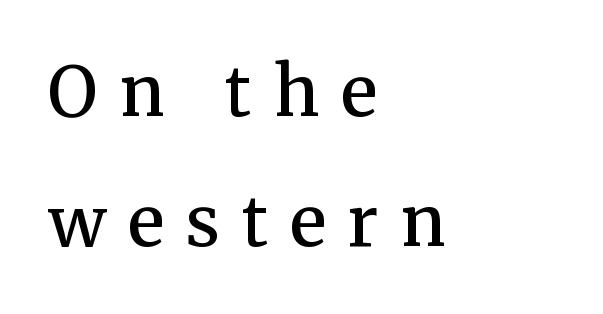
Q: Is the text bold? A: Semi-bold.
Q: Is the text italic (slanted)? A: No, it is upright.
Q: Is the typeface a serif or a sans-serif typeface? A: Serif.
Q: Is the text underlined? A: No.
Q: How is the paragraph aligned? A: Left-aligned.
Q: Is the spacing between letters normal or unusually wide? A: Unusually wide.
Q: Width (condensed, normal, or wide)? A: Normal.
Q: Stroke contrast? A: Medium.
Q: x-height? A: Medium.
Q: Monospaced? A: No.
